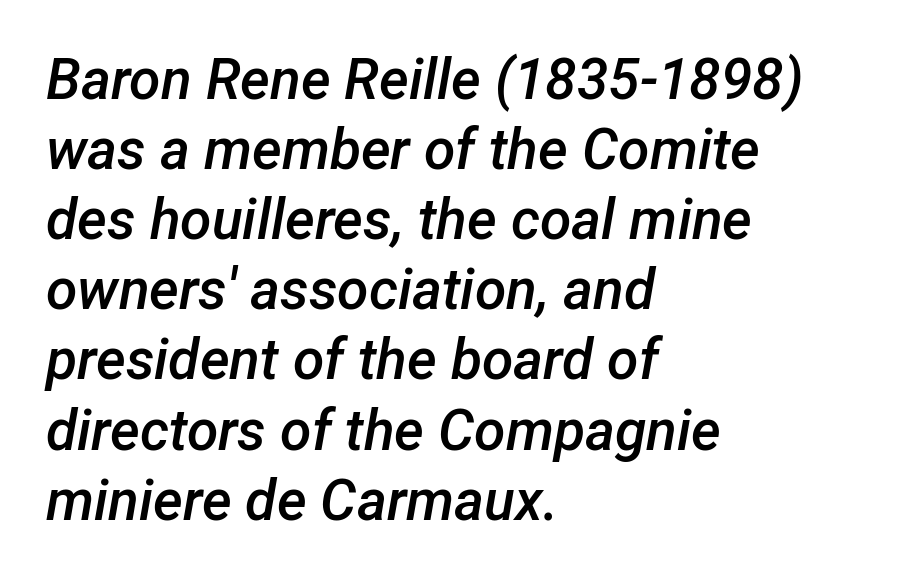
The image shows 57 px semibold type, italic (leaning right); set left-aligned, line spacing 1.23x, normal letter spacing, not underlined; low stroke contrast and a medium x-height.
